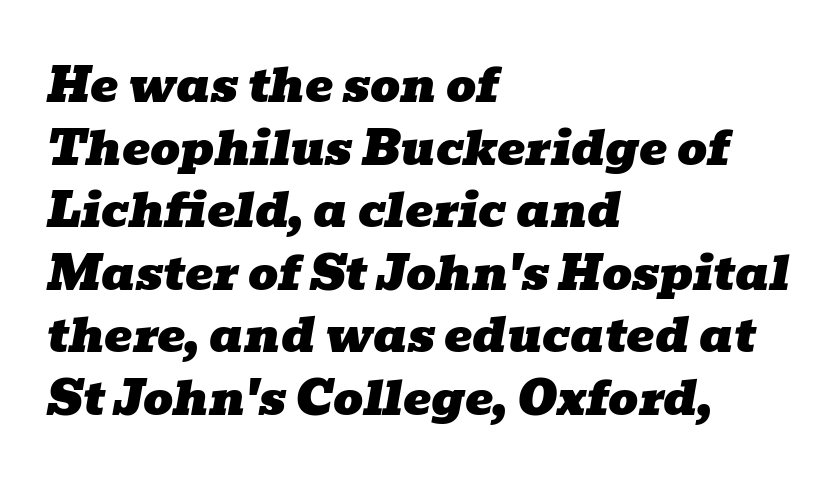
{"serif": "yes", "italic": "yes", "lean": "right", "slant_degrees": 10, "width": "wide", "stroke_contrast": "low", "x_height": "medium", "monospaced": "no", "underline": "no", "align": "left", "line_spacing": "normal", "line_spacing_ratio": 1.33, "letter_spacing": "normal", "letter_spacing_em": 0.0, "glyph_px": 47}
